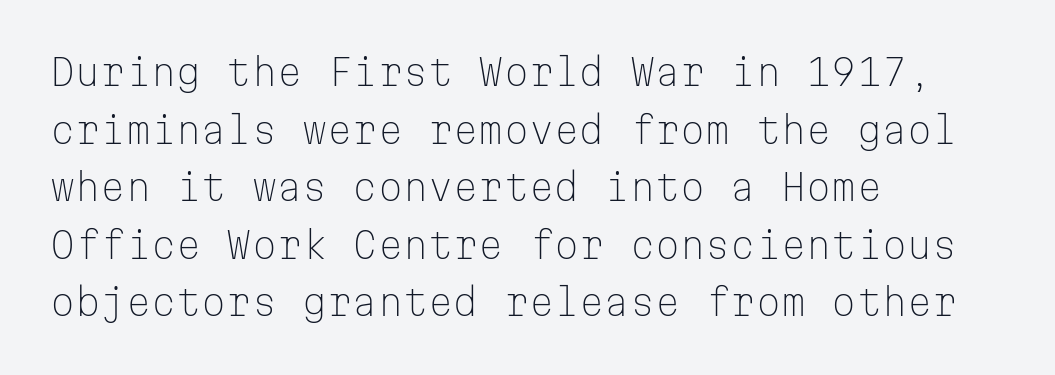
{"serif": "no", "italic": "no", "bold": "no", "weight": "light", "width": "normal", "stroke_contrast": "low", "x_height": "medium", "monospaced": "yes", "underline": "no", "align": "left", "line_spacing": "normal", "line_spacing_ratio": 1.6, "letter_spacing": "normal", "letter_spacing_em": 0.0, "glyph_px": 36}
